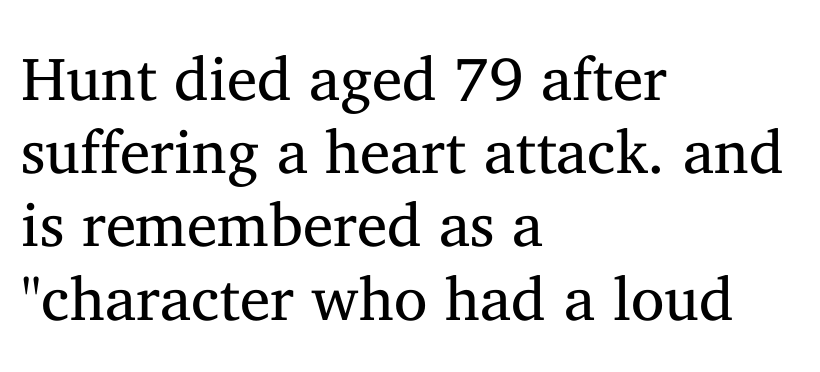
The image shows 61 px regular-weight serif type, upright; set left-aligned, line spacing 1.2x, normal letter spacing, not underlined; medium stroke contrast and a medium x-height.
